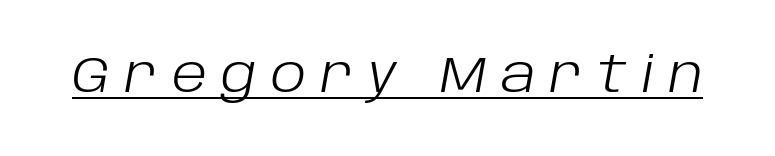
{"italic": "yes", "lean": "right", "slant_degrees": 10, "bold": "no", "weight": "light", "width": "normal", "stroke_contrast": "low", "x_height": "large", "monospaced": "no", "underline": "yes", "letter_spacing": "wide", "letter_spacing_em": 0.28, "glyph_px": 51}
